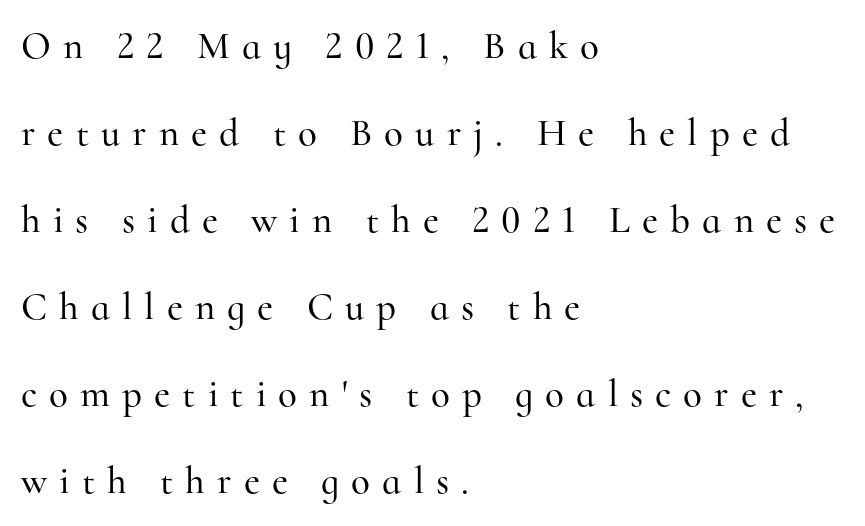
{"serif": "yes", "italic": "no", "width": "normal", "stroke_contrast": "high", "x_height": "small", "monospaced": "no", "underline": "no", "align": "left", "line_spacing": "loose", "line_spacing_ratio": 2.23, "letter_spacing": "wide", "letter_spacing_em": 0.31, "glyph_px": 39}
